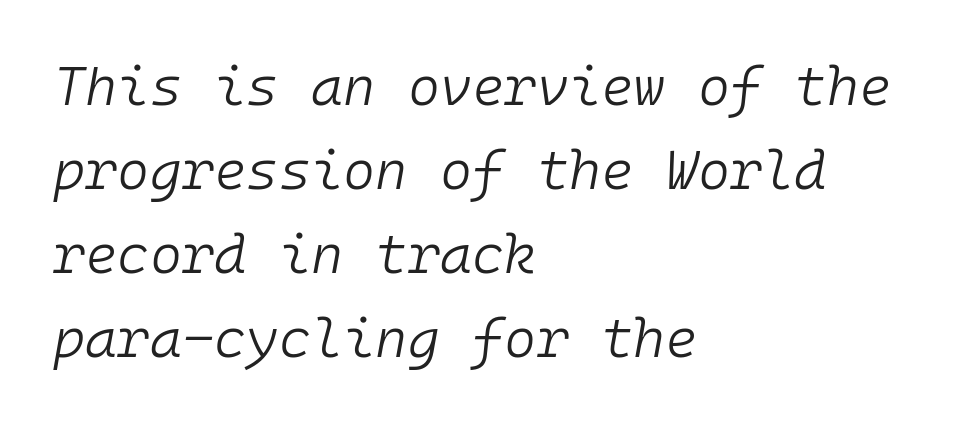
The image shows 55 px light type, italic (leaning right), monospaced; set left-aligned, normal line spacing (1.53x), normal letter spacing, not underlined; low stroke contrast and a medium x-height.
